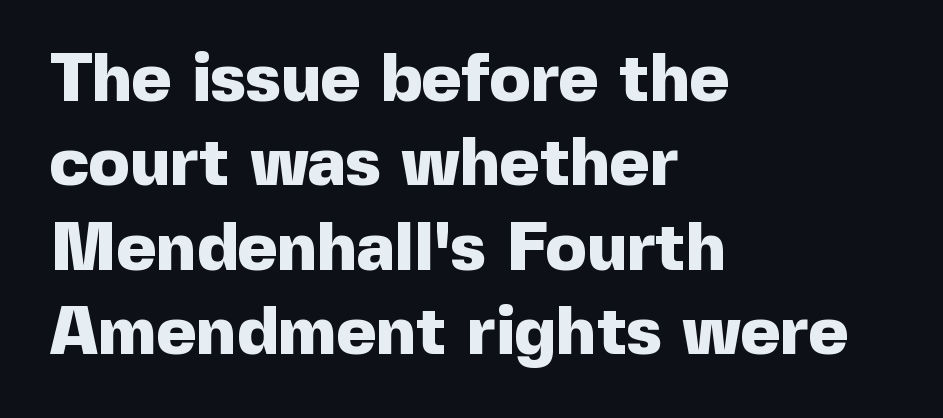
{"serif": "no", "italic": "no", "bold": "yes", "weight": "heavy", "width": "normal", "x_height": "medium", "monospaced": "no", "underline": "no", "align": "left", "line_spacing_ratio": 1.24, "letter_spacing": "normal", "letter_spacing_em": 0.0, "glyph_px": 68}
